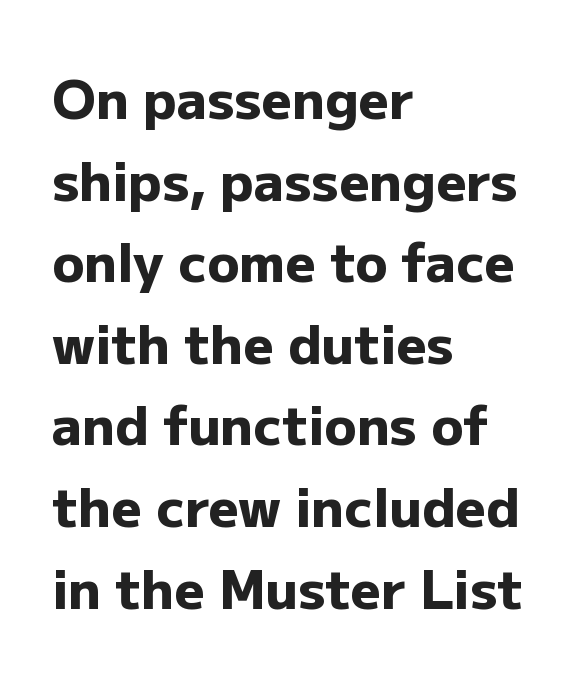
Q: Is the text bold? A: Yes.
Q: Is the text italic (slanted)? A: No, it is upright.
Q: Is the typeface a serif or a sans-serif typeface? A: Sans-serif.
Q: Is the text underlined? A: No.
Q: How is the paragraph aligned? A: Left-aligned.
Q: Is the spacing between letters normal or unusually wide? A: Normal.
Q: Is the spacing between lines tight, normal or loose? A: Normal.
Q: Width (condensed, normal, or wide)? A: Normal.
Q: Stroke contrast? A: Low.
Q: x-height? A: Medium.
Q: Monospaced? A: No.
